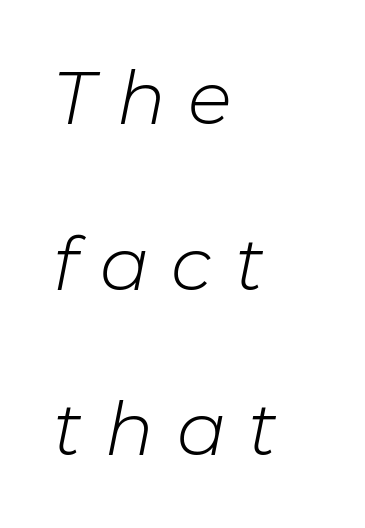
Stems here are at most as thick as an everyday book face. Reading down the block, your eye returns to a fixed left position each line. Clear beneath every line of the passage. A typesetter would call this proportional, since set widths differ per character. Students, observe: this is what heavily led, spacious text looks like.
